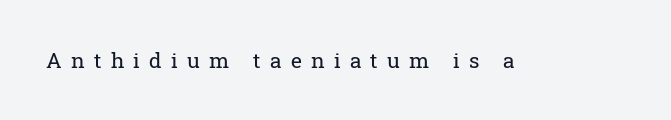
Q: Is the text bold? A: No.
Q: Is the text italic (slanted)? A: No, it is upright.
Q: Is the text underlined? A: No.
Q: Is the spacing between letters normal or unusually wide? A: Unusually wide.
